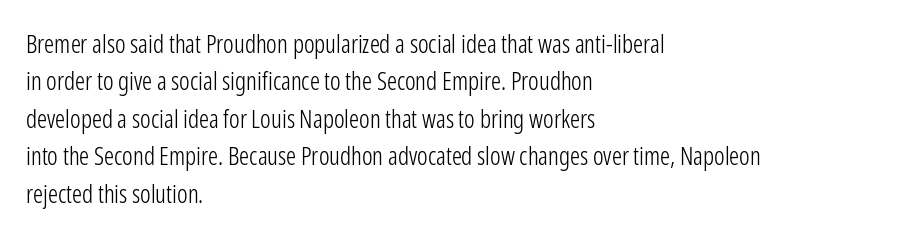
Q: Is the text bold? A: No.
Q: Is the text italic (slanted)? A: No, it is upright.
Q: Is the text underlined? A: No.
Q: How is the paragraph aligned? A: Left-aligned.
Q: Is the spacing between letters normal or unusually wide? A: Normal.
Q: Is the spacing between lines tight, normal or loose? A: Normal.
